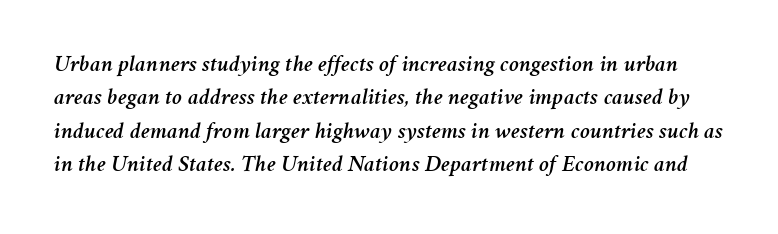
{"italic": "yes", "lean": "right", "slant_degrees": 11, "underline": "no", "line_spacing": "normal", "line_spacing_ratio": 1.39, "letter_spacing": "normal", "letter_spacing_em": 0.0, "glyph_px": 24}
